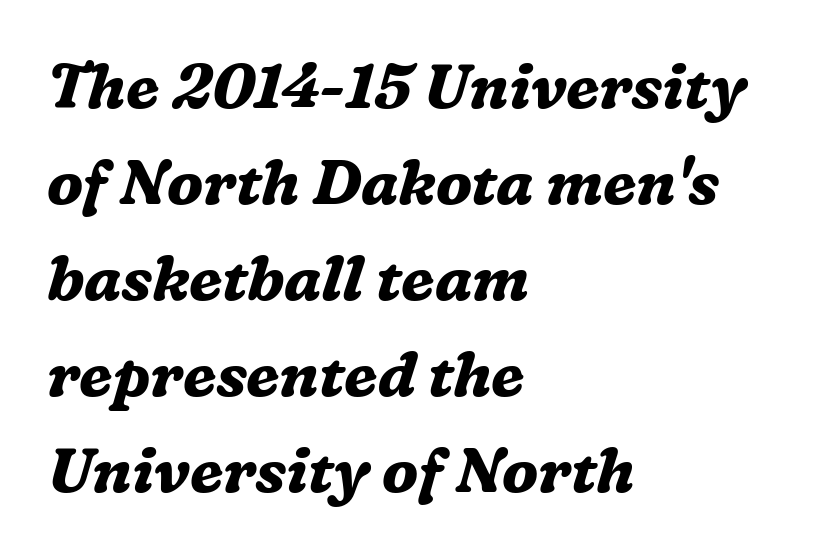
Q: Is the text bold? A: Yes.
Q: Is the text italic (slanted)? A: Yes, it leans right by about 16 degrees.
Q: Is the typeface a serif or a sans-serif typeface? A: Serif.
Q: Is the text underlined? A: No.
Q: How is the paragraph aligned? A: Left-aligned.
Q: Is the spacing between letters normal or unusually wide? A: Normal.
Q: Is the spacing between lines tight, normal or loose? A: Normal.
Q: Width (condensed, normal, or wide)? A: Normal.
Q: Stroke contrast? A: Medium.
Q: x-height? A: Medium.
Q: Monospaced? A: No.
